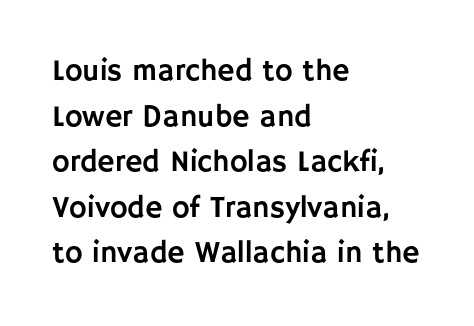
The image shows 30 px sans-serif type, upright; set left-aligned, normal line spacing (1.52x), normal letter spacing, not underlined; low stroke contrast and a large x-height.
